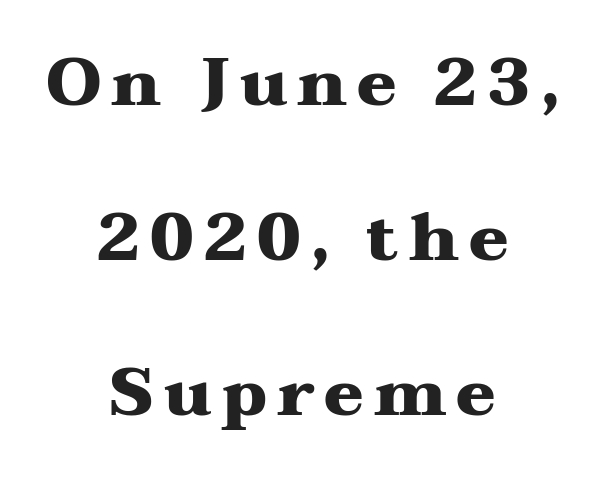
These lines are centered, leaving both edges ragged. Tall strokes in this sample are plumb rather than angled. Do the characters align in a grid? No, the font is proportional. This rendering employs a face with finishing strokes, i.e., a serif. Descenders are the only things crossing below the line. This sample trades compactness for vertical openness between lines.
